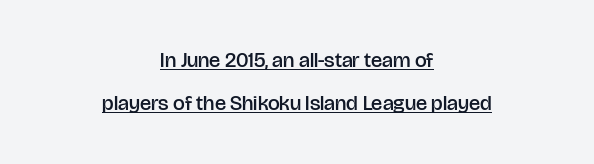
{"italic": "no", "bold": "semi", "underline": "yes", "align": "center", "line_spacing": "loose", "line_spacing_ratio": 2.06, "letter_spacing": "normal", "letter_spacing_em": 0.0, "glyph_px": 21}
